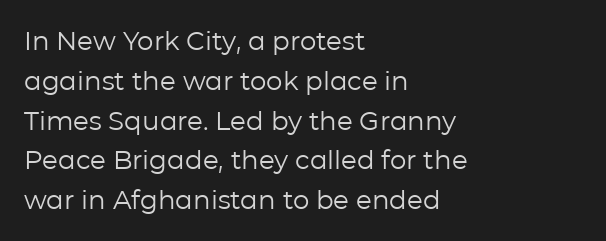
The image shows 26 px text type, upright; set left-aligned, normal line spacing (1.53x), normal letter spacing, not underlined.
